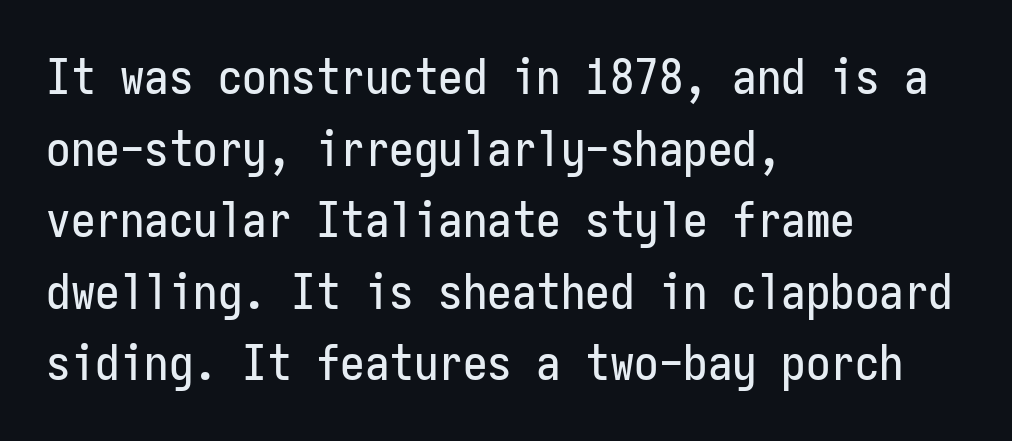
{"serif": "no", "italic": "no", "width": "condensed", "stroke_contrast": "low", "x_height": "medium", "monospaced": "yes", "underline": "no", "align": "left", "line_spacing": "normal", "line_spacing_ratio": 1.46, "letter_spacing": "normal", "letter_spacing_em": 0.0, "glyph_px": 49}
